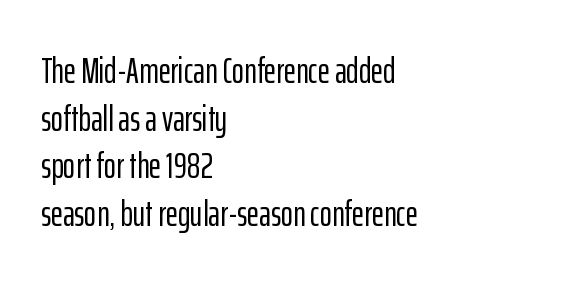
The image shows 37 px condensed sans-serif type, upright; set left-aligned, normal line spacing (1.29x), normal letter spacing, not underlined; low stroke contrast and a medium x-height.
